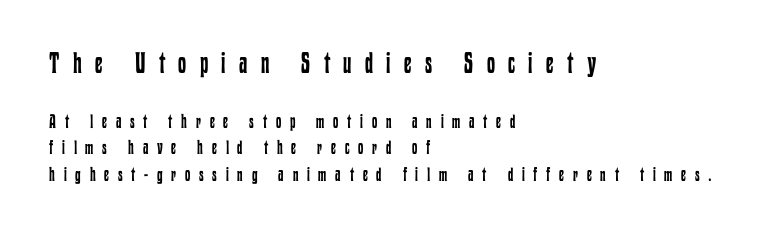
{"italic": "no", "bold": "no", "weight": "regular", "width": "condensed", "stroke_contrast": "low", "x_height": "medium", "monospaced": "no", "underline": "no", "align": "left", "line_spacing": "normal", "line_spacing_ratio": 1.38, "letter_spacing": "wide", "letter_spacing_em": 0.46, "larger_block": "first", "size_ratio": 1.53, "glyph_px": 29}
